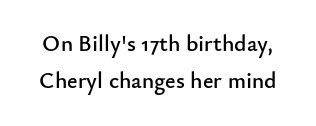
Q: Is the text italic (slanted)? A: No, it is upright.
Q: Is the text underlined? A: No.
Q: Is the spacing between letters normal or unusually wide? A: Normal.
Q: Is the spacing between lines tight, normal or loose? A: Normal.
